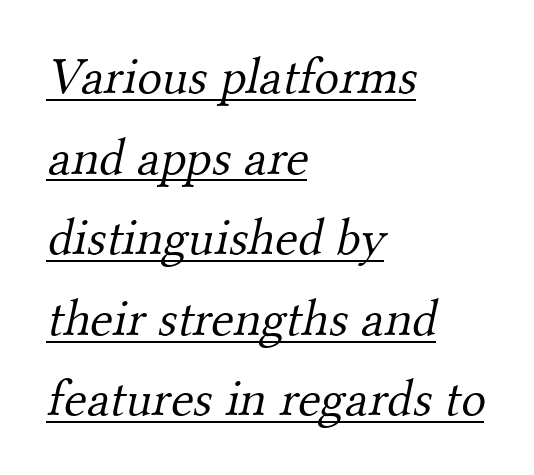
If you drew a ruler down the left edge, every line would touch it. You could call the tracking neutral — neither tight nor loose. On a weight scale, this lands at 450 or below. Each letter's strokes conclude with small projecting serifs. A typographer would call this underscored text. Vertical spacing — default.
